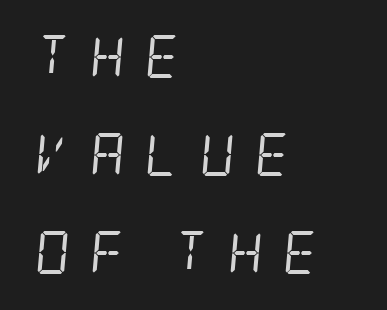
The image shows 43 px regular-weight, condensed serif type, italic (leaning right); set left-aligned, loose line spacing (2.28x), unusually wide letter spacing (+0.46 em), not underlined; low stroke contrast and a large x-height.
